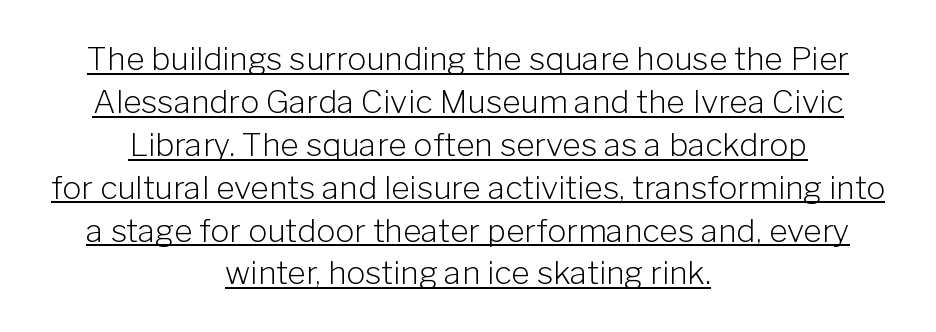
The image shows 32 px light sans-serif type, upright; set centered, normal line spacing (1.34x), normal letter spacing, underlined; low stroke contrast and a medium x-height.
